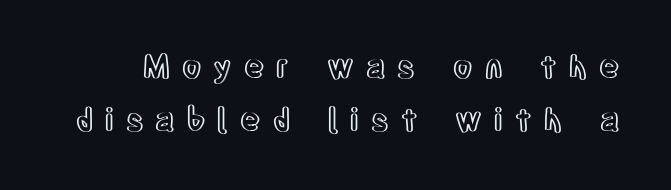
The image shows 31 px condensed type, upright; set line spacing 1.71x, unusually wide letter spacing (+0.39 em), not underlined; a large x-height.
